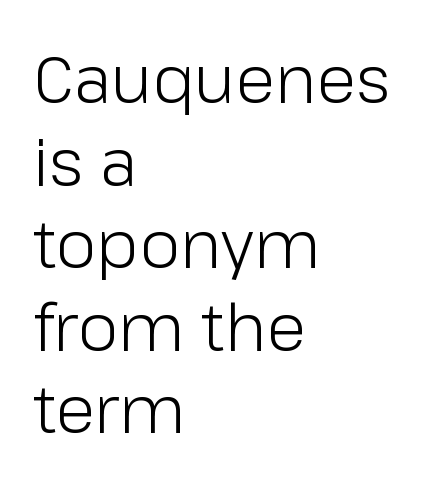
Does the leading feel generous? No, just average. Is this a heavy cut? Hardly; it is regular or lighter. In CSS terms this would be text-align: left. Here the designer chose a conventional face with non-uniform glyph widths.
